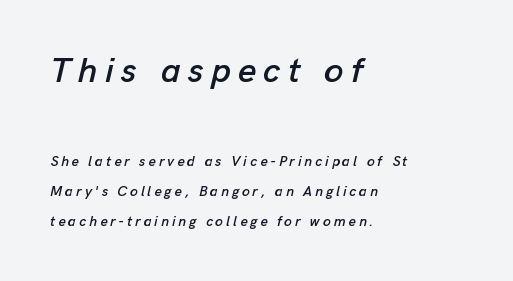
One glance says open: line gaps are wider than usual. Underlining? Definitely not there. The lines in this sample share a left origin and differ only in where they stop. Think of a printed novel: that variable character pitch is what you see here.
